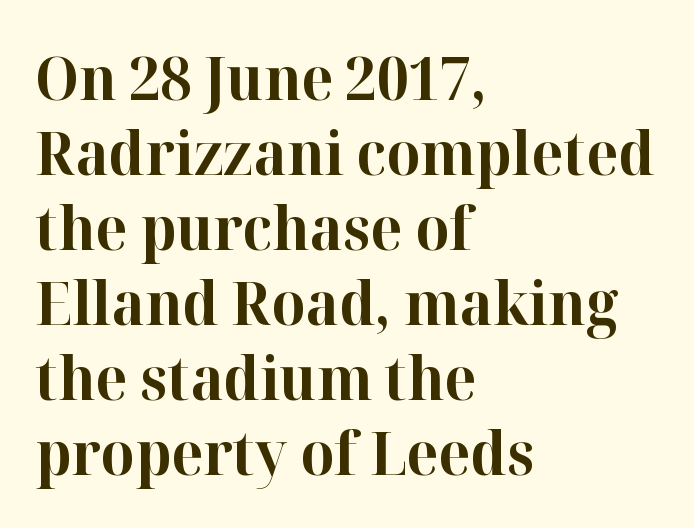
Horizontal alignment here is leftward, the default for most running prose. Each letter keeps its own natural width here, so spacing adapts to shape. The zone under the glyphs is completely vacant. The rendering uses a bold face; every stroke is thick and dark. Letter spacing: default.
